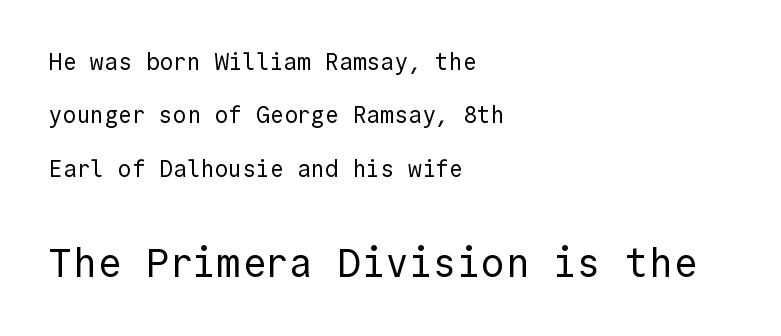
The rendering uses a large line-height, opening up the rows. The letters stand straight up with perfectly vertical stems. Classification — sans serif. Size contrast runs from small at the top to large at the bottom. Is the stroke heavy? The answer is a plain regular-or-lighter.
